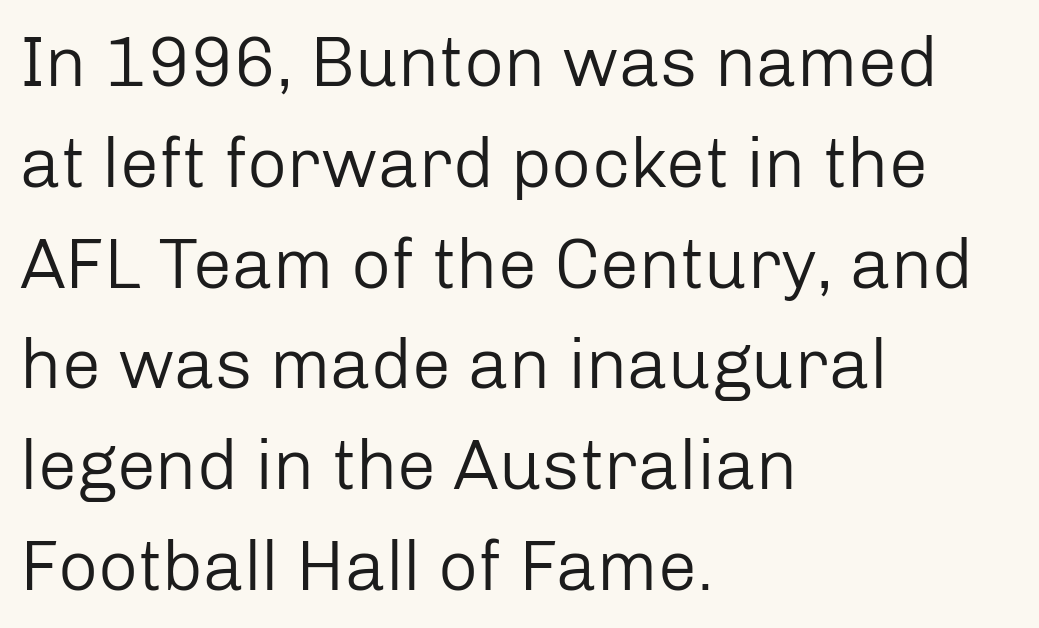
Stroke mass is kept to a normal reading level or below. Underlining? Definitely not there. Nothing unusual about the tracking: characters are spaced as the font intends. Unlike italic type, these characters show no tilt at all. One glance says typical: line gaps are just what's usual. If you drew a ruler down the left edge, every line would touch it.
